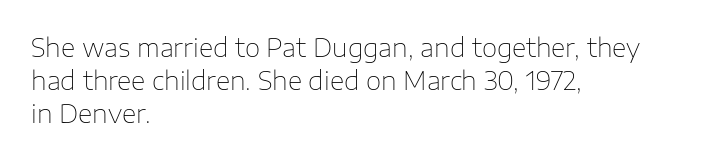
Q: Is the text bold? A: No.
Q: Is the text italic (slanted)? A: No, it is upright.
Q: Is the text underlined? A: No.
Q: How is the paragraph aligned? A: Left-aligned.
Q: Is the spacing between letters normal or unusually wide? A: Normal.
Q: Is the spacing between lines tight, normal or loose? A: Normal.
